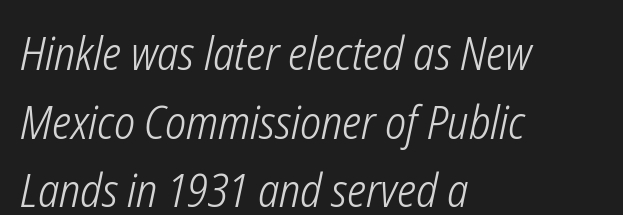
The image shows 46 px light, condensed type, italic (leaning right); set left-aligned, normal line spacing (1.49x), normal letter spacing, not underlined; low stroke contrast and a medium x-height.
